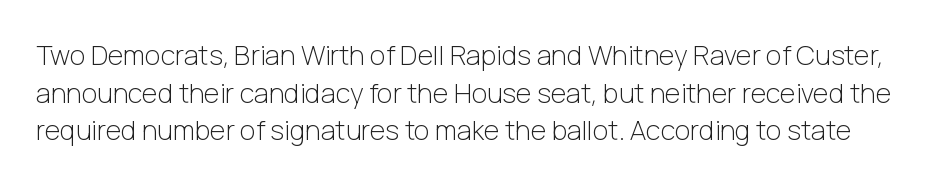
Q: Is the text bold? A: No.
Q: Is the text italic (slanted)? A: No, it is upright.
Q: Is the text underlined? A: No.
Q: Is the spacing between letters normal or unusually wide? A: Normal.
Q: Is the spacing between lines tight, normal or loose? A: Normal.
